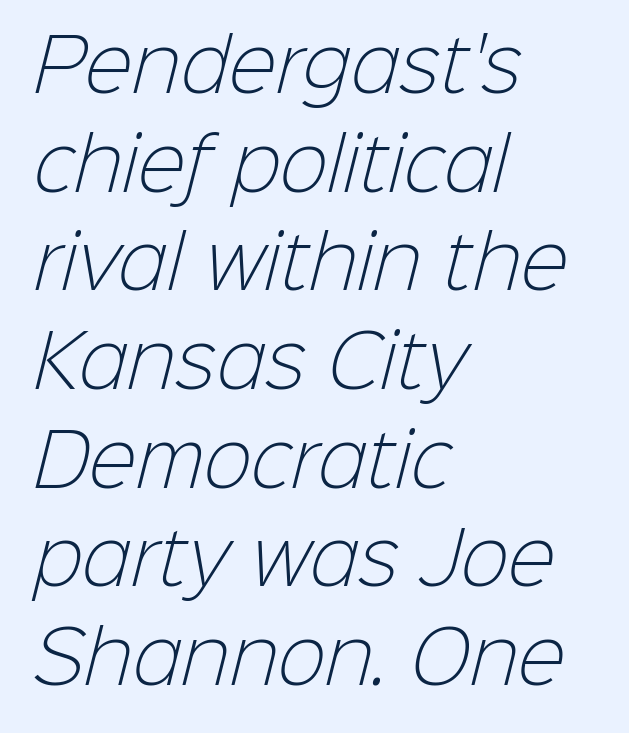
{"serif": "no", "bold": "no", "weight": "light", "width": "normal", "stroke_contrast": "low", "x_height": "medium", "monospaced": "no", "underline": "no", "align": "left", "line_spacing": "normal", "line_spacing_ratio": 1.37, "letter_spacing": "normal", "letter_spacing_em": 0.0, "glyph_px": 72}
